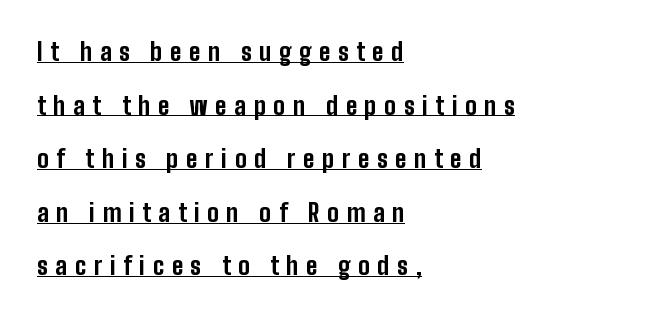
The image shows 24 px bold type, upright; set left-aligned, loose line spacing (2.23x), unusually wide letter spacing (+0.32 em), underlined.
